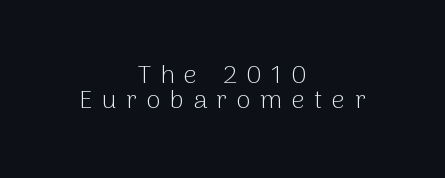
The image shows 26 px text type, upright; set centered, tight line spacing (0.95x), unusually wide letter spacing (+0.36 em), not underlined.
